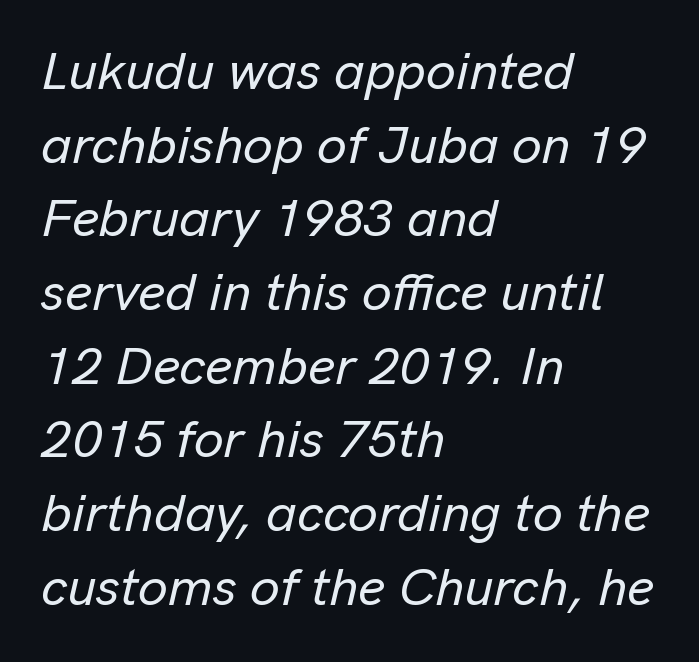
The image shows 53 px text type, italic (leaning right); set left-aligned, normal line spacing (1.39x), normal letter spacing, not underlined; low stroke contrast and a medium x-height.
